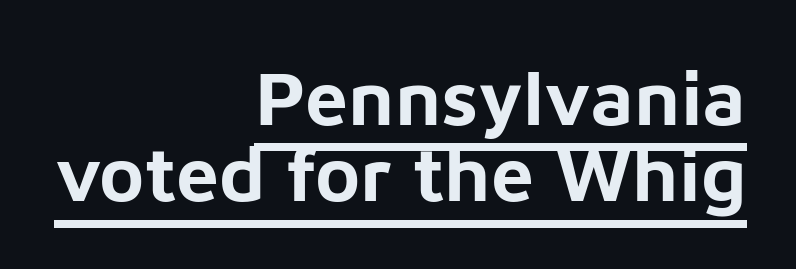
Is the letter spacing exaggerated? No — it looks like the ordinary default. This is roman type, the default non-slanted kind. The paragraph shown leans on its right margin. The sample's only ornament is a line tracing under the words.
